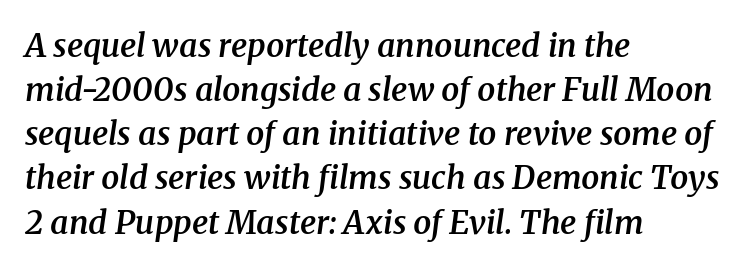
The letters are slanted; this is an italic face. The zone under the glyphs is completely vacant. Compared with a centered layout, this one pins lines to the left instead. This sample has the flowing, uneven cadence of proportional lettering. Is this a sans? No — the strokes have serifs.
